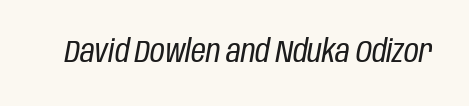
Q: Is the text bold? A: No.
Q: Is the text italic (slanted)? A: Yes, it leans right by about 10 degrees.
Q: Is the text underlined? A: No.
Q: Is the spacing between letters normal or unusually wide? A: Normal.
Q: Width (condensed, normal, or wide)? A: Condensed.
Q: Stroke contrast? A: Low.
Q: x-height? A: Large.
Q: Monospaced? A: No.
